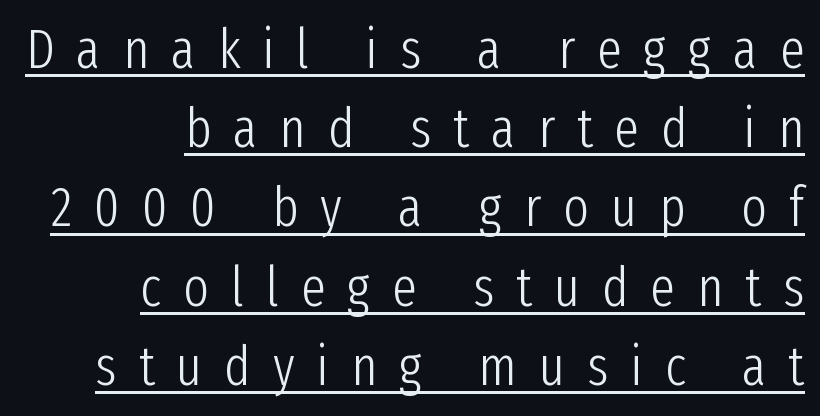
Q: Is the text bold? A: No.
Q: Is the text italic (slanted)? A: No, it is upright.
Q: Is the typeface a serif or a sans-serif typeface? A: Sans-serif.
Q: Is the text underlined? A: Yes.
Q: How is the paragraph aligned? A: Right-aligned.
Q: Is the spacing between letters normal or unusually wide? A: Unusually wide.
Q: Is the spacing between lines tight, normal or loose? A: Normal.
Q: Width (condensed, normal, or wide)? A: Condensed.
Q: Stroke contrast? A: Low.
Q: x-height? A: Medium.
Q: Monospaced? A: No.
